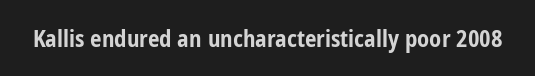
{"italic": "no", "bold": "yes", "underline": "no", "letter_spacing": "normal", "letter_spacing_em": 0.0, "glyph_px": 23}
